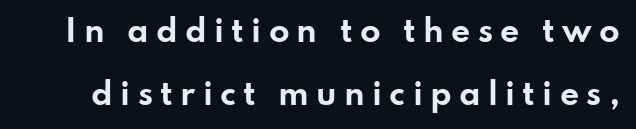
The image shows 30 px bold, wide sans-serif type, upright; set loose line spacing (2.09x), unusually wide letter spacing (+0.24 em), not underlined; low stroke contrast and a small x-height.
